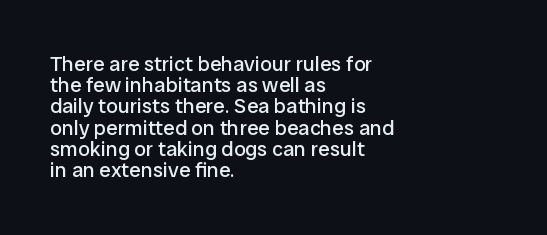
The image shows 21 px text type, upright; set left-aligned, tight line spacing (1.01x), normal letter spacing, not underlined.
